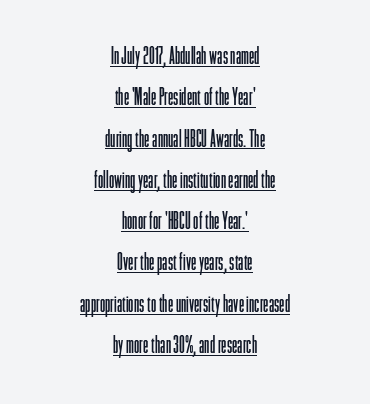
What decoration does the sample have? An underline. Leftover space on each line is divided equally before and after the words. No chunkiness to these letters — they're not bold. The lettering stays uniformly vertical, giving the passage a roman look. How are the letters spaced? Ordinarily, with no added tracking.
